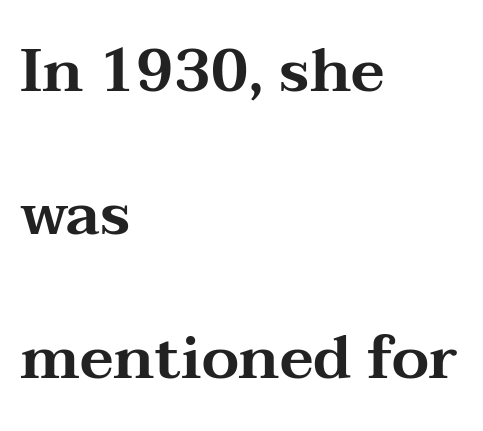
Q: Is the text italic (slanted)? A: No, it is upright.
Q: Is the typeface a serif or a sans-serif typeface? A: Serif.
Q: Is the text underlined? A: No.
Q: How is the paragraph aligned? A: Left-aligned.
Q: Is the spacing between letters normal or unusually wide? A: Normal.
Q: Is the spacing between lines tight, normal or loose? A: Loose.
Q: Width (condensed, normal, or wide)? A: Wide.
Q: Stroke contrast? A: Medium.
Q: x-height? A: Medium.
Q: Monospaced? A: No.
